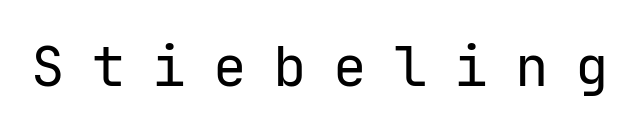
{"serif": "no", "italic": "no", "bold": "no", "weight": "regular", "width": "normal", "stroke_contrast": "low", "x_height": "medium", "monospaced": "yes", "underline": "no", "letter_spacing": "wide", "letter_spacing_em": 0.48, "glyph_px": 56}
